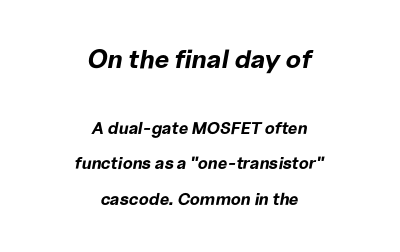
The image shows 26 px bold type, italic (leaning right); set centered, loose line spacing (2.08x), normal letter spacing, not underlined; the first (top) block is 1.53x larger.
